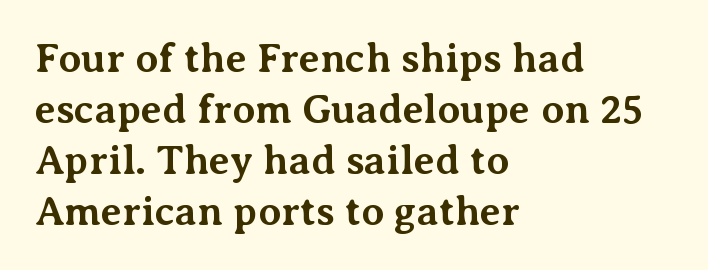
Typesetter's note: full bold, strokes at maximum text heaviness. The compositor pushed each line to the left boundary. These lines were composed using upright roman letters. What kind of face is this? One with serifs.
